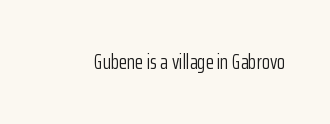
The passage shown is not underscored anywhere. The font's upright variant was chosen for this text. Stems here are at most as thick as an everyday book face. Observe the ordinary spacing: letters are neighbours, not strangers.
